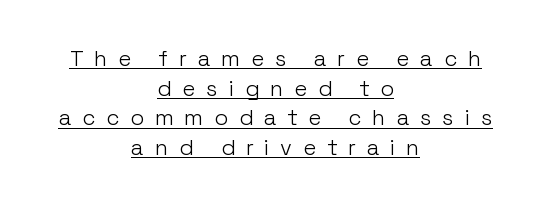
{"italic": "no", "bold": "no", "underline": "yes", "align": "center", "line_spacing": "normal", "line_spacing_ratio": 1.35, "letter_spacing": "wide", "letter_spacing_em": 0.49, "glyph_px": 22}
